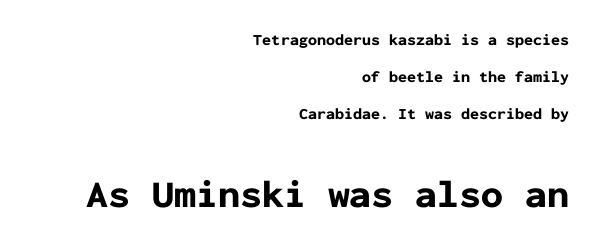
Q: Is the text bold? A: Yes.
Q: Is the text italic (slanted)? A: No, it is upright.
Q: Is the typeface a serif or a sans-serif typeface? A: Sans-serif.
Q: Is the text underlined? A: No.
Q: How is the paragraph aligned? A: Right-aligned.
Q: Is the spacing between letters normal or unusually wide? A: Normal.
Q: Is the spacing between lines tight, normal or loose? A: Loose.
Q: Which block of text is set in a larger size, the first (top) or the second (bottom)? A: The second (bottom) one.
Q: Width (condensed, normal, or wide)? A: Normal.
Q: Stroke contrast? A: Low.
Q: x-height? A: Medium.
Q: Monospaced? A: Yes.
